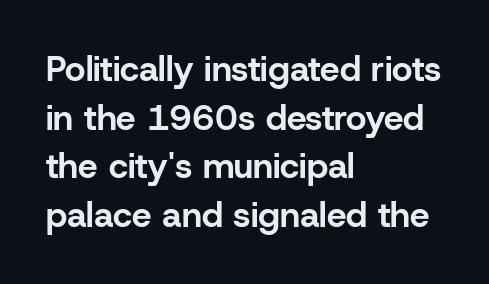
{"serif": "no", "italic": "no", "bold": "yes", "weight": "bold", "width": "normal", "stroke_contrast": "low", "x_height": "medium", "monospaced": "no", "underline": "no", "align": "left", "line_spacing": "normal", "line_spacing_ratio": 1.39, "letter_spacing": "normal", "letter_spacing_em": 0.0, "glyph_px": 35}
